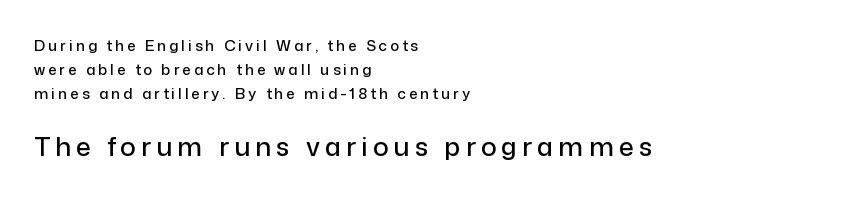
{"italic": "no", "underline": "no", "align": "left", "line_spacing": "normal", "line_spacing_ratio": 1.6, "letter_spacing": "wide", "letter_spacing_em": 0.2, "larger_block": "second", "size_ratio": 1.73, "glyph_px": 26}
